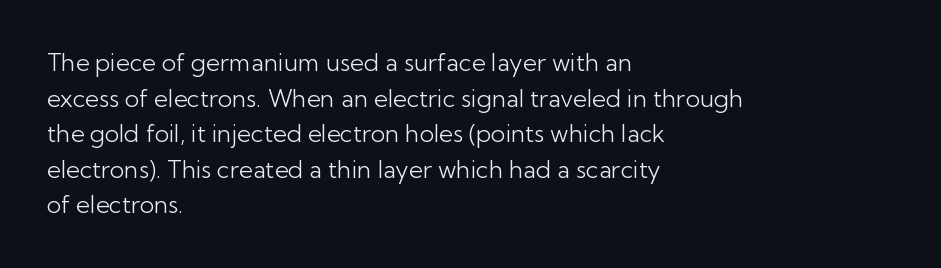
The image shows 24 px text type, upright; set left-aligned, normal line spacing (1.48x), normal letter spacing, not underlined.
